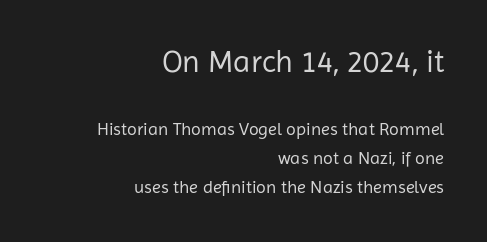
Unlike a traditional serif, this face leaves its strokes unadorned. The type is set solid horizontally, with unmodified tracking. Every stem runs plumb, perpendicular to the baseline. Compared with a typical body face, this is equally light or lighter still. Note the varied advance widths — an 'i' is clearly narrower than an 'm'.
